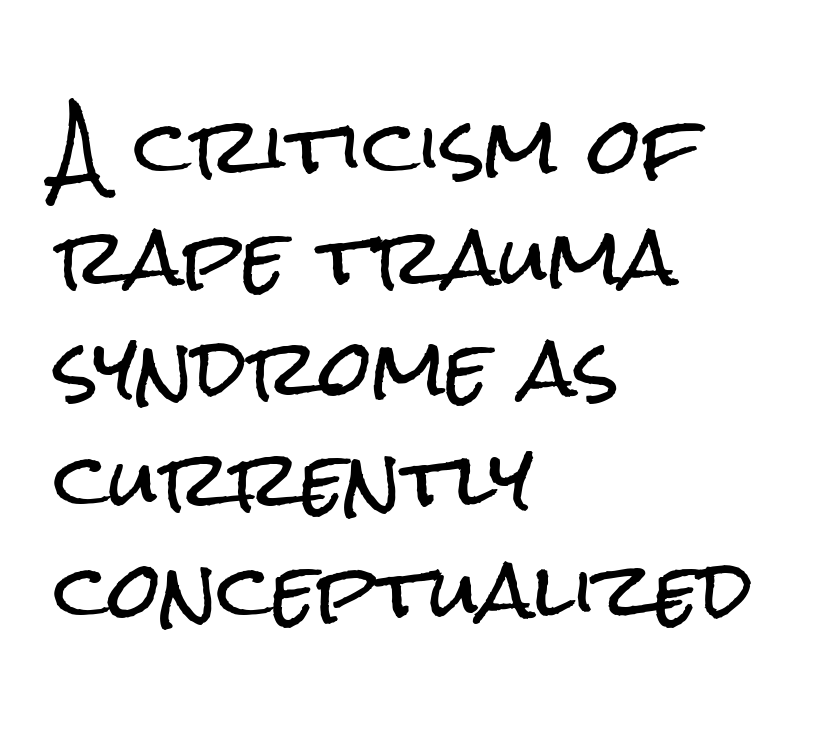
Q: Is the text italic (slanted)? A: No, it is upright.
Q: Is the typeface a serif or a sans-serif typeface? A: Sans-serif.
Q: Is the text underlined? A: No.
Q: How is the paragraph aligned? A: Left-aligned.
Q: Is the spacing between letters normal or unusually wide? A: Normal.
Q: Is the spacing between lines tight, normal or loose? A: Normal.
Q: Width (condensed, normal, or wide)? A: Condensed.
Q: Stroke contrast? A: Low.
Q: x-height? A: Medium.
Q: Monospaced? A: No.
